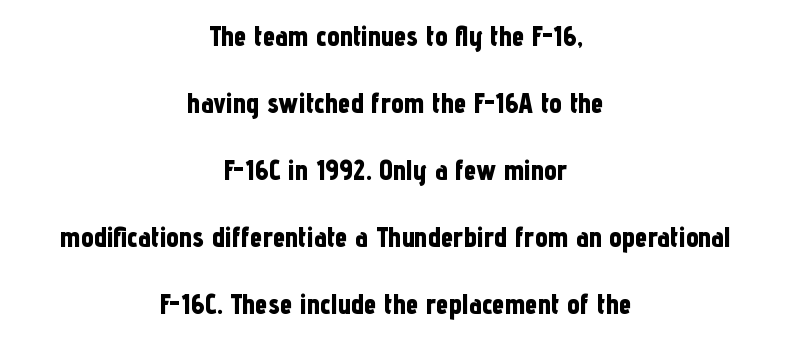
Q: Is the text bold? A: Yes.
Q: Is the text italic (slanted)? A: No, it is upright.
Q: Is the typeface a serif or a sans-serif typeface? A: Sans-serif.
Q: Is the text underlined? A: No.
Q: How is the paragraph aligned? A: Centered.
Q: Is the spacing between letters normal or unusually wide? A: Normal.
Q: Is the spacing between lines tight, normal or loose? A: Loose.
Q: Width (condensed, normal, or wide)? A: Condensed.
Q: Stroke contrast? A: Low.
Q: x-height? A: Medium.
Q: Monospaced? A: No.
